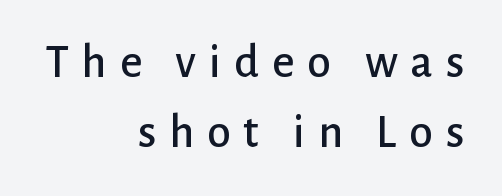
The letters advance in unequal steps, a hallmark of proportional type. Style check: upright. The space directly below the letters is spotless. Stroke terminals: plain, sans-serif. Which margin do the lines hug? The right one — the left edge is uneven. The designer left line spacing at the default.
